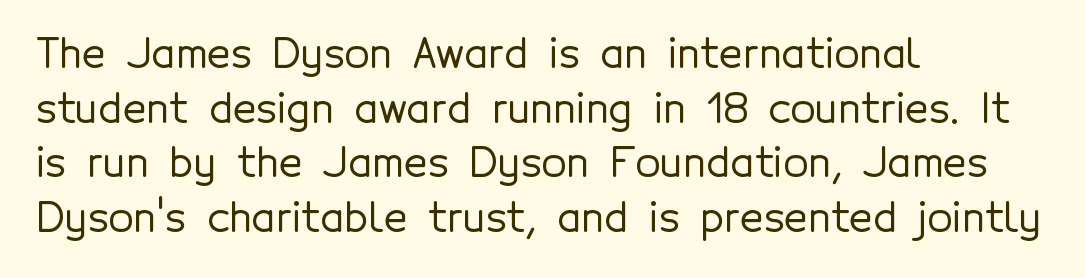
{"serif": "no", "italic": "no", "width": "normal", "x_height": "medium", "monospaced": "no", "underline": "no", "align": "left", "line_spacing": "normal", "line_spacing_ratio": 1.33, "letter_spacing": "normal", "letter_spacing_em": 0.0, "glyph_px": 41}
